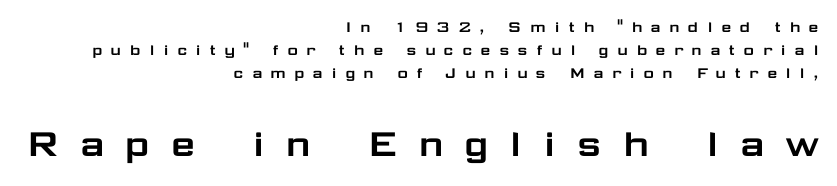
The image shows 44 px wide sans-serif type, upright; set right-aligned, normal line spacing (1.28x), unusually wide letter spacing (+0.43 em), not underlined; the second (bottom) block is 2.44x larger; low stroke contrast and a medium x-height.
